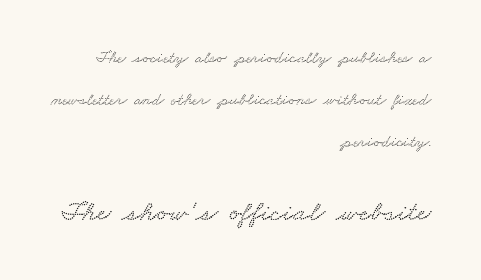
The image shows 29 px wide type; set right-aligned, loose line spacing (2.48x), normal letter spacing, not underlined; the second (bottom) block is 1.71x larger; low stroke contrast and a small x-height.
